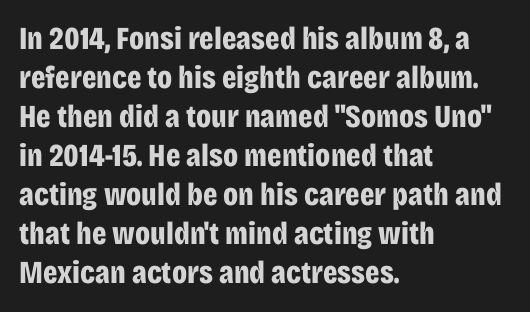
Every character sits straight up, as roman type does. Letters rest on an invisible, unmarked baseline. Tracking value appears to be zero — textbook default spacing. Students, this is bold: see how much ink each stroke carries.
